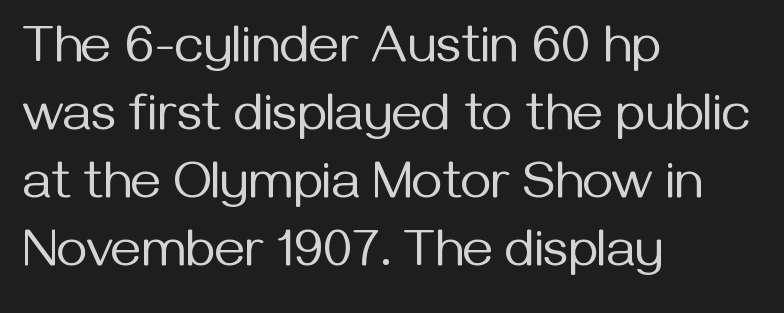
The image shows 53 px regular-weight sans-serif type, upright; set left-aligned, normal line spacing (1.28x), normal letter spacing, not underlined; medium stroke contrast and a medium x-height.
